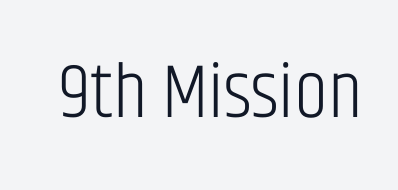
The image shows 77 px light, condensed sans-serif type, upright; set normal letter spacing, not underlined; low stroke contrast and a large x-height.
